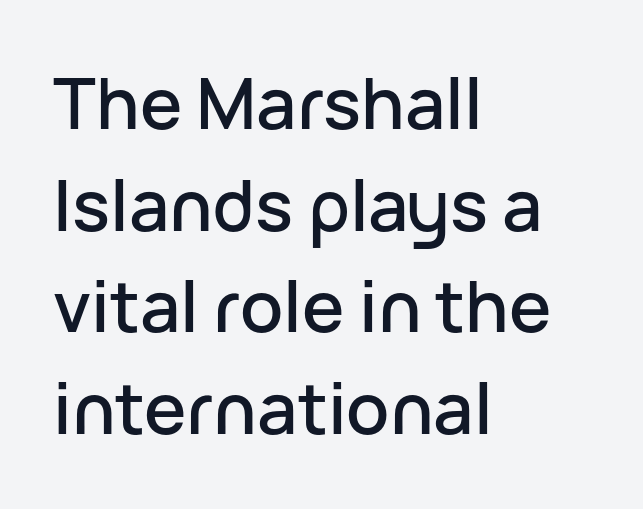
The foot of each line stays bare and open. You could not count columns in this text — the font is proportionally spaced. Style check: upright. The characters display no serif detailing; their extremities are plain. Is the letter spacing exaggerated? No — it looks like the ordinary default. Rows of type keep a routine distance in the vertical direction.
